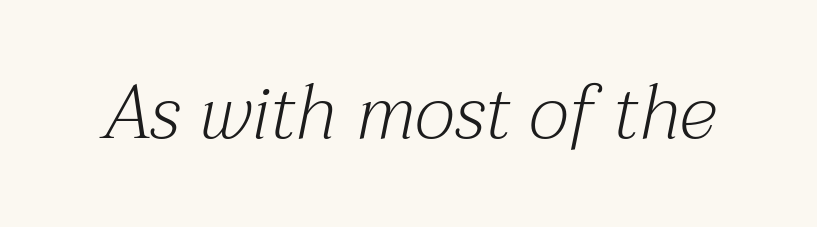
Q: Is the text bold? A: No.
Q: Is the text italic (slanted)? A: Yes, it leans right by about 12 degrees.
Q: Is the typeface a serif or a sans-serif typeface? A: Serif.
Q: Is the text underlined? A: No.
Q: Is the spacing between letters normal or unusually wide? A: Normal.
Q: Width (condensed, normal, or wide)? A: Normal.
Q: Stroke contrast? A: Medium.
Q: x-height? A: Medium.
Q: Monospaced? A: No.
